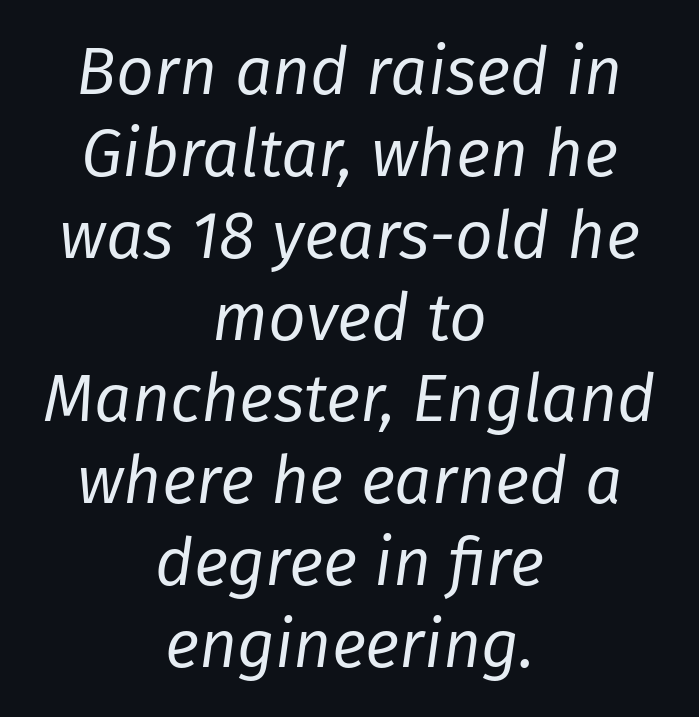
{"italic": "yes", "lean": "right", "slant_degrees": 8, "bold": "no", "weight": "regular", "width": "normal", "stroke_contrast": "low", "x_height": "medium", "monospaced": "no", "underline": "no", "align": "center", "line_spacing_ratio": 1.24, "letter_spacing": "normal", "letter_spacing_em": 0.0, "glyph_px": 66}
